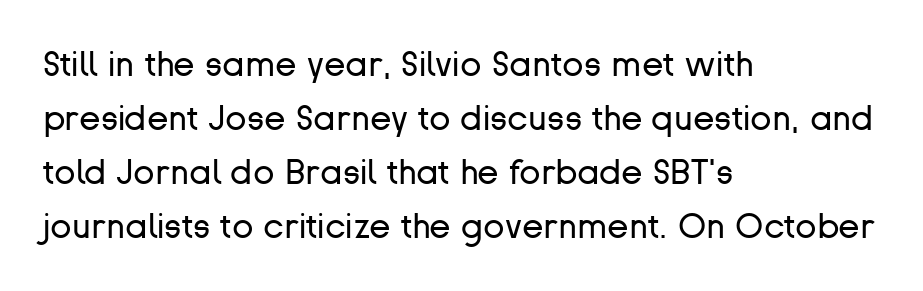
The glyphs are unaccompanied by any horizontal stroke below them. Regarding serifs, this sample does without them. The designer left line spacing at the default. What stands out about the letter spacing? Nothing — it is the standard amount. Each letter keeps its own natural width here, so spacing adapts to shape. These lines stack with their left ends in a neat column.
